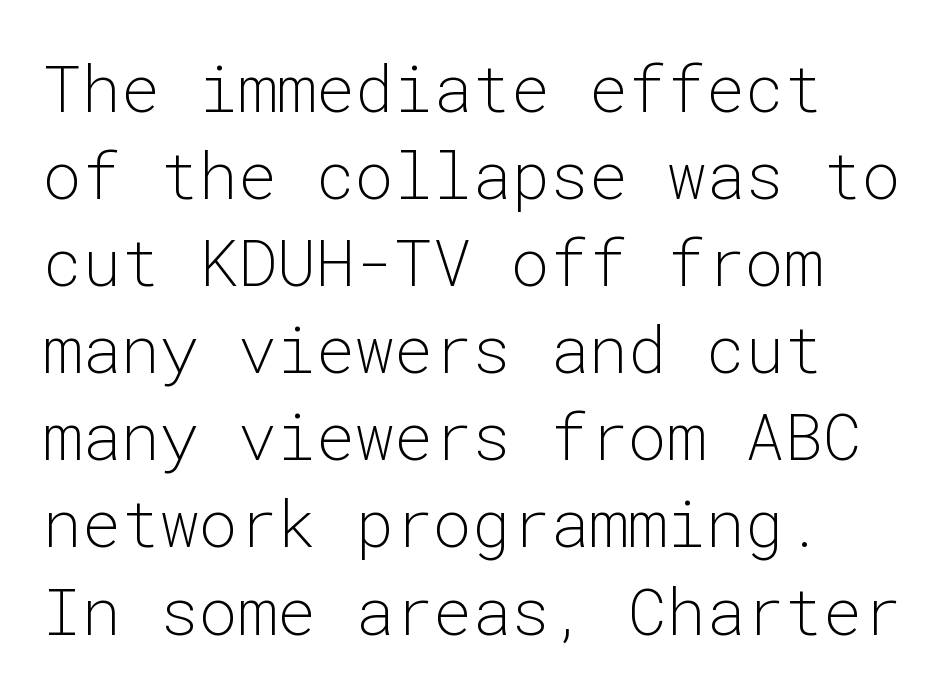
Q: Is the text bold? A: No.
Q: Is the text italic (slanted)? A: No, it is upright.
Q: Is the typeface a serif or a sans-serif typeface? A: Sans-serif.
Q: Is the text underlined? A: No.
Q: Is the spacing between letters normal or unusually wide? A: Normal.
Q: Is the spacing between lines tight, normal or loose? A: Normal.
Q: Width (condensed, normal, or wide)? A: Normal.
Q: Stroke contrast? A: Low.
Q: x-height? A: Medium.
Q: Monospaced? A: Yes.
